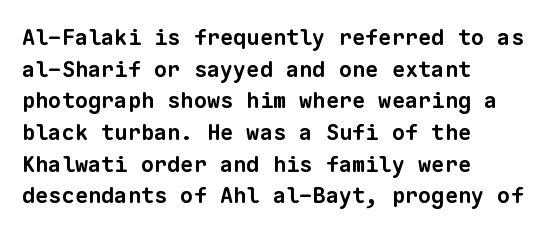
Q: Is the text bold? A: Yes.
Q: Is the text underlined? A: No.
Q: How is the paragraph aligned? A: Left-aligned.
Q: Is the spacing between letters normal or unusually wide? A: Normal.
Q: Is the spacing between lines tight, normal or loose? A: Normal.
